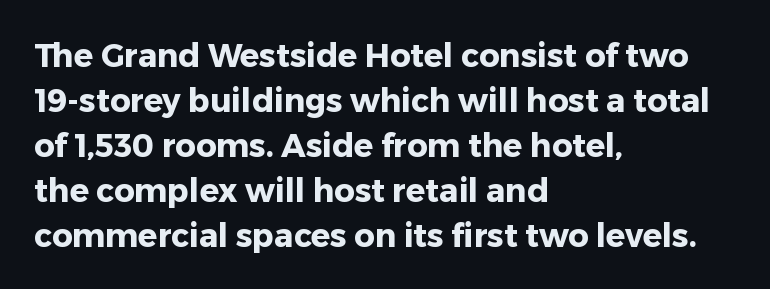
{"serif": "no", "italic": "no", "bold": "yes", "weight": "heavy", "width": "normal", "stroke_contrast": "low", "x_height": "medium", "monospaced": "no", "underline": "no", "align": "left", "line_spacing": "normal", "line_spacing_ratio": 1.41, "letter_spacing": "normal", "letter_spacing_em": 0.0, "glyph_px": 32}
